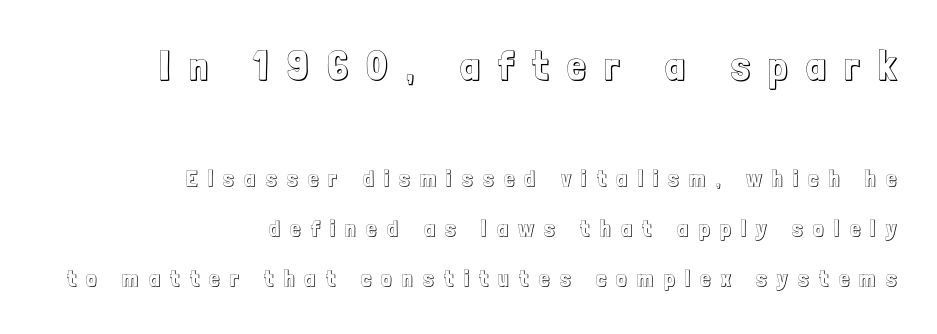
{"italic": "no", "width": "condensed", "x_height": "medium", "monospaced": "no", "underline": "no", "align": "right", "line_spacing": "loose", "line_spacing_ratio": 2.19, "letter_spacing": "wide", "letter_spacing_em": 0.46, "larger_block": "first", "size_ratio": 1.78, "glyph_px": 41}
